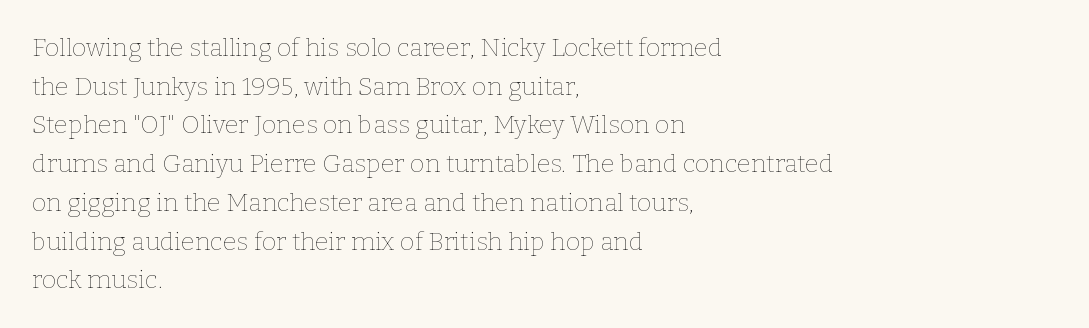
{"italic": "no", "bold": "no", "underline": "no", "align": "left", "line_spacing": "normal", "line_spacing_ratio": 1.55, "letter_spacing": "normal", "letter_spacing_em": 0.0, "glyph_px": 25}
